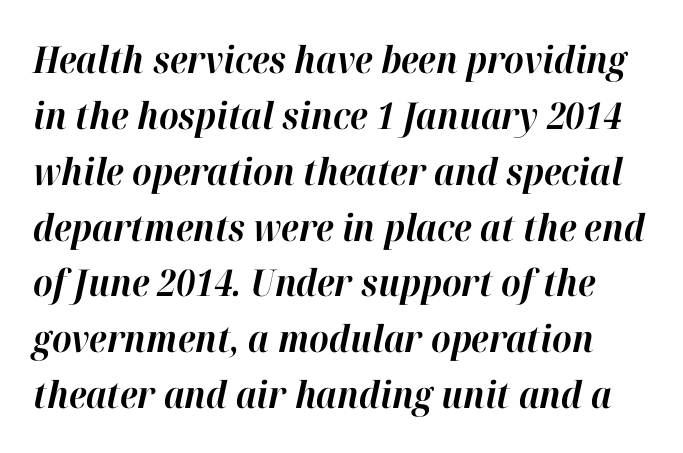
The image shows 37 px bold type, italic (leaning right); set normal line spacing (1.51x), normal letter spacing, not underlined; high stroke contrast and a medium x-height.
